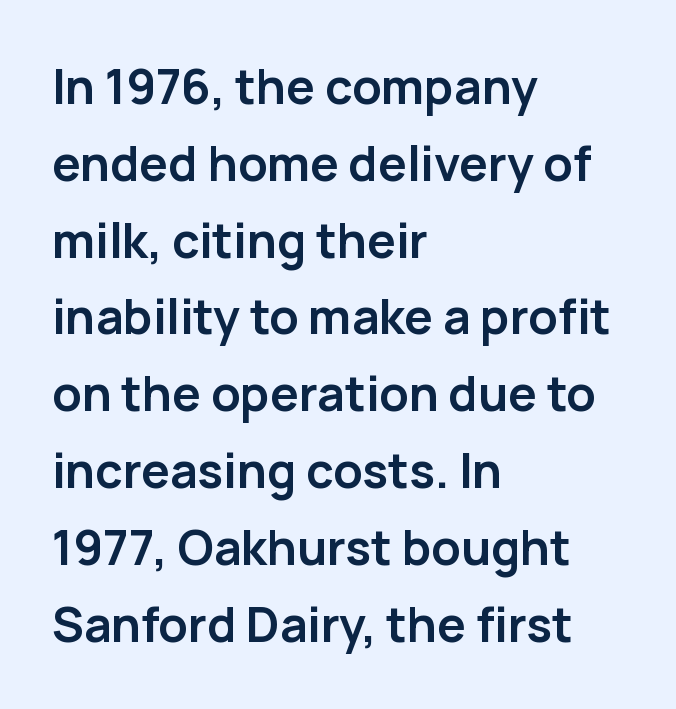
{"serif": "no", "italic": "no", "bold": "yes", "weight": "semibold", "width": "normal", "stroke_contrast": "low", "x_height": "medium", "monospaced": "no", "underline": "no", "align": "left", "line_spacing": "normal", "line_spacing_ratio": 1.6, "letter_spacing": "normal", "letter_spacing_em": 0.0, "glyph_px": 48}
